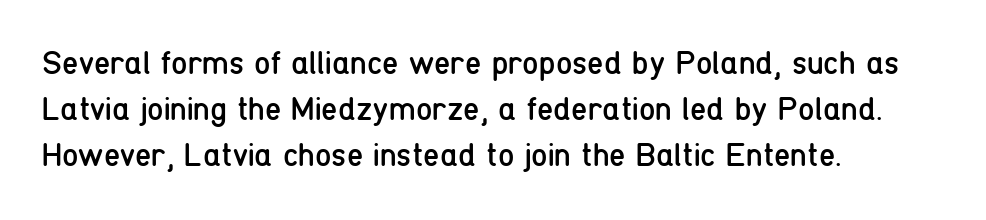
A light-to-regular cut is what we see here. Letter spacing: default. Anything drawn beneath the words? Only blank space. A roman cut, with each character standing at attention. A typesetter would call this proportional, since set widths differ per character.
